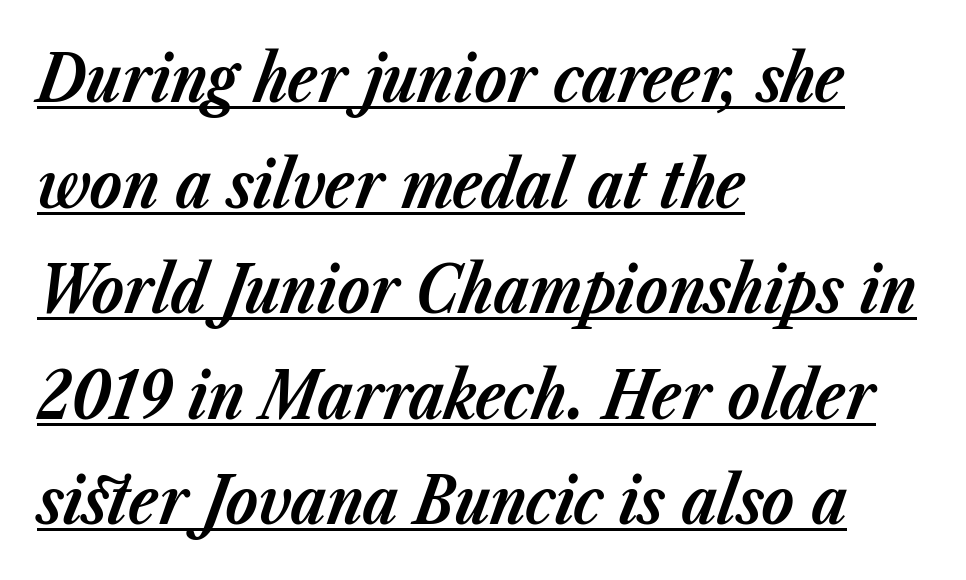
Q: Is the text bold? A: Yes.
Q: Is the text italic (slanted)? A: Yes, it leans right by about 23 degrees.
Q: Is the text underlined? A: Yes.
Q: How is the paragraph aligned? A: Left-aligned.
Q: Is the spacing between letters normal or unusually wide? A: Normal.
Q: Is the spacing between lines tight, normal or loose? A: Normal.
Q: Width (condensed, normal, or wide)? A: Normal.
Q: Stroke contrast? A: Low.
Q: x-height? A: Medium.
Q: Monospaced? A: No.
